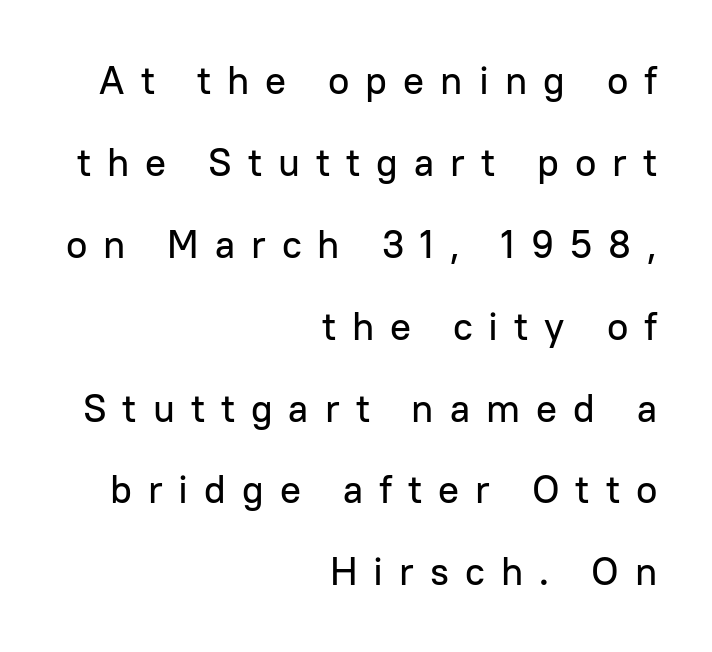
{"serif": "no", "italic": "no", "width": "normal", "stroke_contrast": "low", "x_height": "medium", "monospaced": "no", "underline": "no", "align": "right", "line_spacing": "loose", "line_spacing_ratio": 2.1, "letter_spacing": "wide", "letter_spacing_em": 0.41, "glyph_px": 39}
